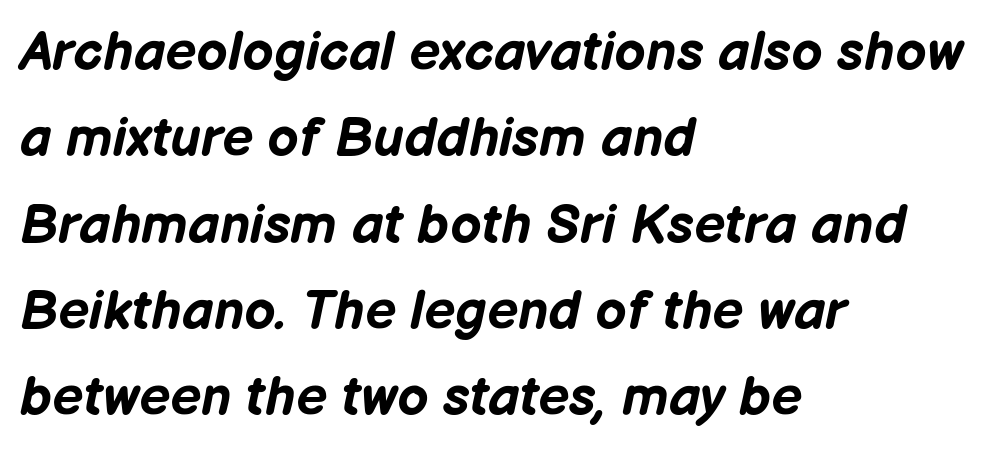
These lines keep a tight, regular rhythm from letter to letter. The typography opts for an oblique posture over an upright one. Here the designer chose a conventional face with non-uniform glyph widths. The rendering uses a moderate line-height, typical for paragraphs. The sample has been set heavy, in full bold.
